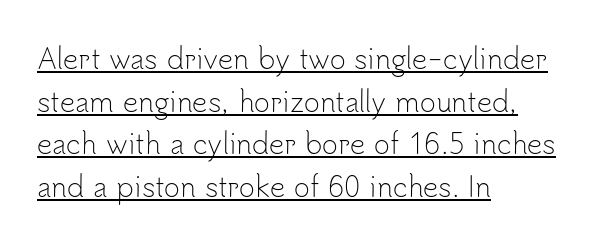
The image shows 27 px text type, upright; set left-aligned, normal line spacing (1.58x), normal letter spacing, underlined.
